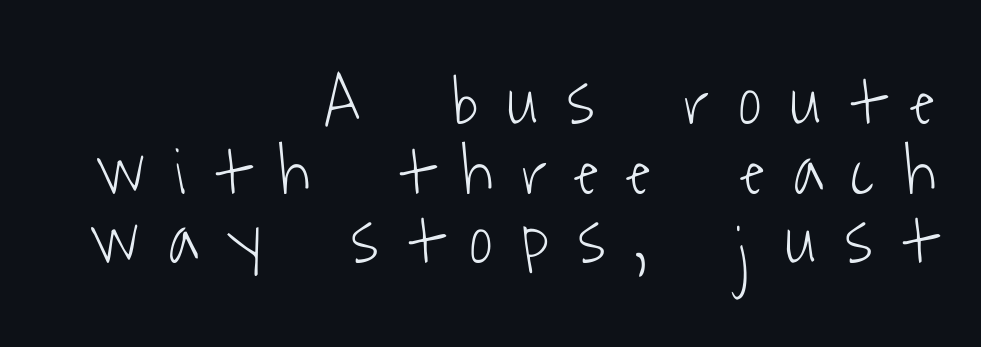
The image shows 69 px light, condensed sans-serif type; set right-aligned, tight line spacing (1.01x), unusually wide letter spacing (+0.43 em), not underlined; low stroke contrast and a medium x-height.
